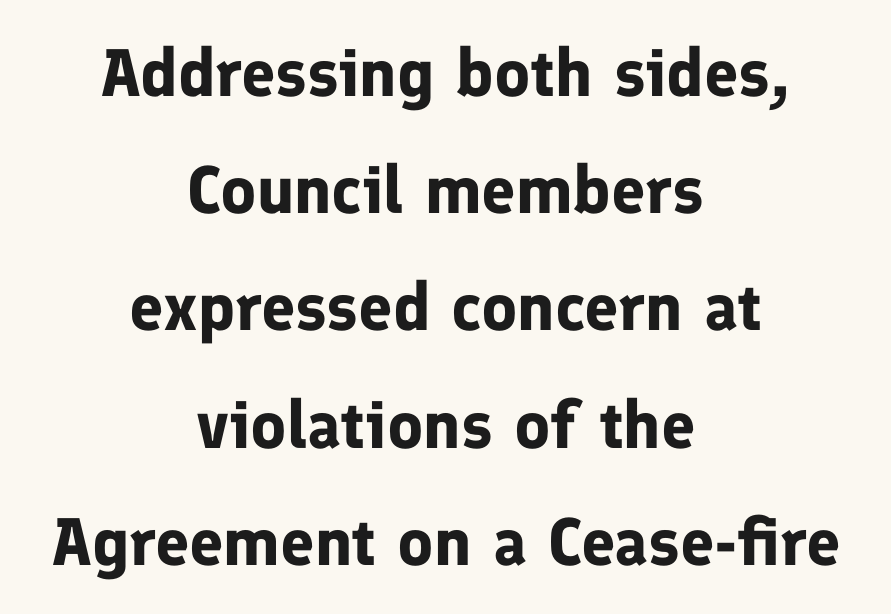
Look at the stroke-to-counter ratio: heavy, a bold. Casual observation: everything's sitting right in the middle. Serifs: no, the terminals of the letterforms are clean. How are the letters spaced? Ordinarily, with no added tracking. Descenders are the only things crossing below the line.
